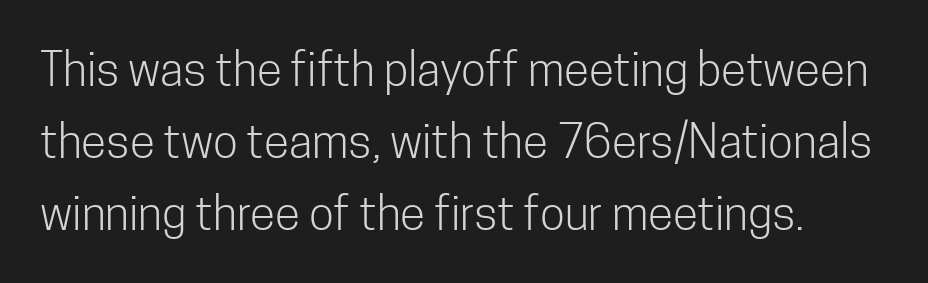
The image shows 46 px light, condensed sans-serif type, upright; set normal line spacing (1.57x), normal letter spacing, not underlined; low stroke contrast and a medium x-height.
